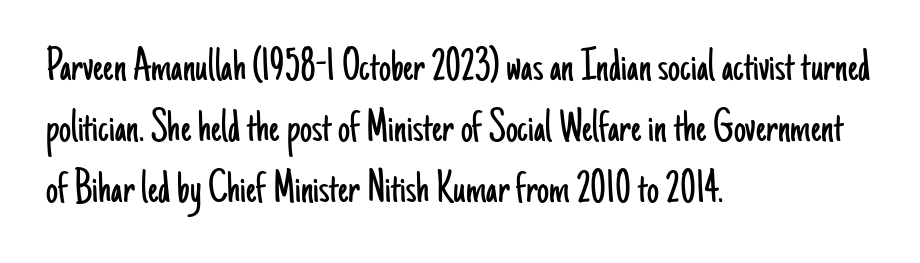
The image shows 48 px light, condensed sans-serif type, upright; set left-aligned, normal line spacing (1.27x), normal letter spacing, not underlined; low stroke contrast and a small x-height.
